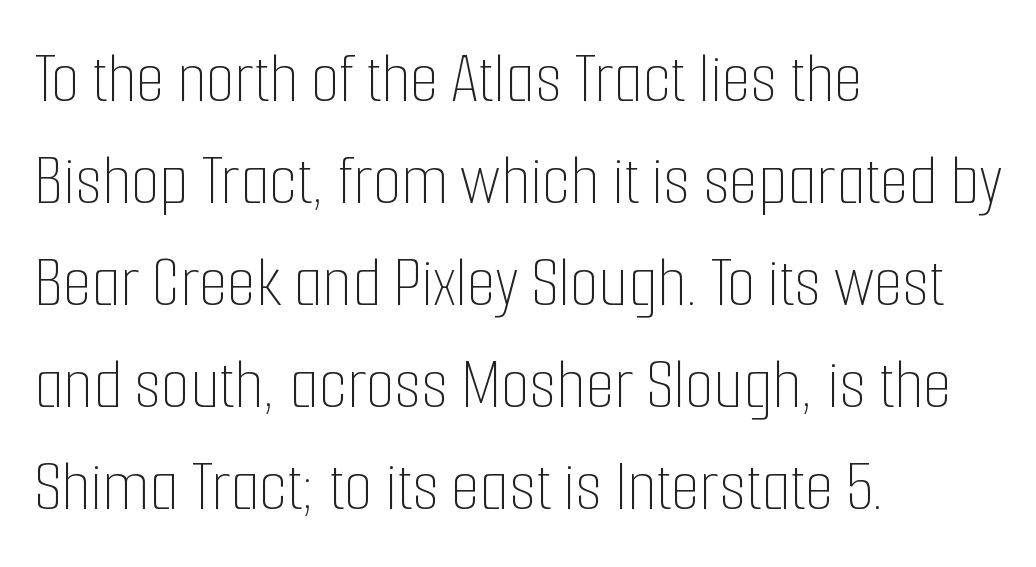
The image shows 74 px thin, condensed type, upright; set left-aligned, normal line spacing (1.38x), normal letter spacing, not underlined; low stroke contrast and a medium x-height.
